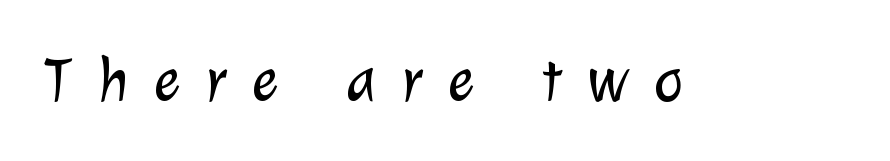
The image shows 63 px light sans-serif type; set unusually wide letter spacing (+0.4 em), not underlined; low stroke contrast and a medium x-height.
